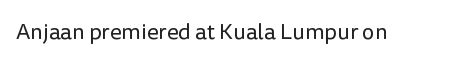
The space directly below the letters is spotless. Quick note: not italic, upright. The line texture is even and compact thanks to regular tracking. These glyphs show unthickened strokes, regular width or finer.
